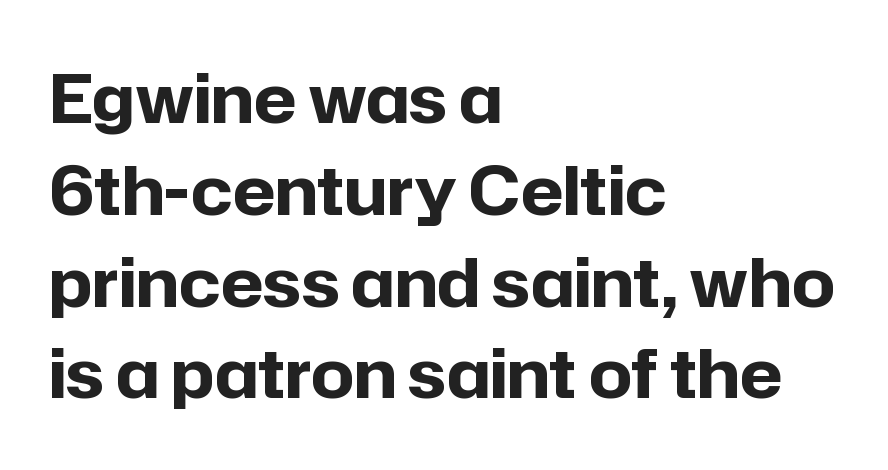
{"serif": "no", "italic": "no", "bold": "yes", "weight": "bold", "width": "normal", "stroke_contrast": "low", "x_height": "medium", "monospaced": "no", "underline": "no", "align": "left", "line_spacing": "normal", "line_spacing_ratio": 1.37, "letter_spacing": "normal", "letter_spacing_em": 0.0, "glyph_px": 67}
